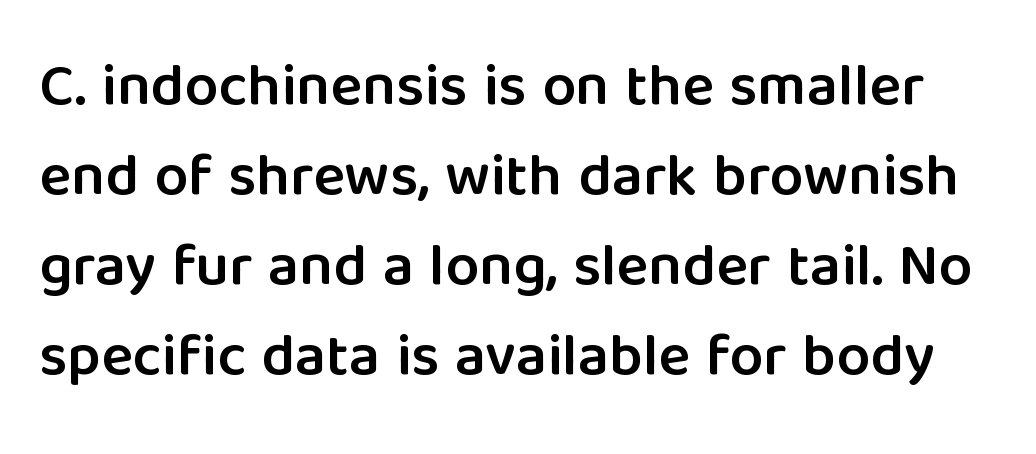
Q: Is the text bold? A: Semi-bold.
Q: Is the text italic (slanted)? A: No, it is upright.
Q: Is the typeface a serif or a sans-serif typeface? A: Sans-serif.
Q: Is the text underlined? A: No.
Q: Is the spacing between letters normal or unusually wide? A: Normal.
Q: Is the spacing between lines tight, normal or loose? A: Normal.
Q: Width (condensed, normal, or wide)? A: Normal.
Q: Stroke contrast? A: Low.
Q: x-height? A: Medium.
Q: Monospaced? A: No.
